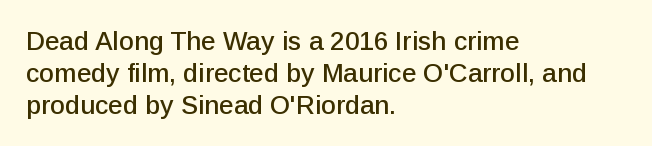
{"italic": "no", "underline": "no", "align": "left", "line_spacing_ratio": 1.23, "letter_spacing": "normal", "letter_spacing_em": 0.0, "glyph_px": 26}
